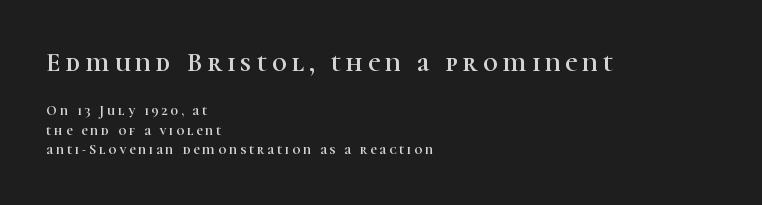
The image shows 26 px text type, upright; set left-aligned, normal line spacing (1.37x), unusually wide letter spacing (+0.2 em), not underlined; the first (top) block is 1.86x larger.
